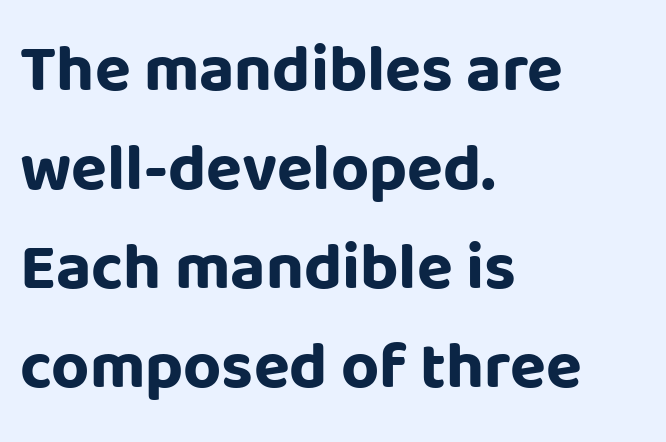
Q: Is the text bold? A: Yes.
Q: Is the text italic (slanted)? A: No, it is upright.
Q: Is the typeface a serif or a sans-serif typeface? A: Sans-serif.
Q: Is the text underlined? A: No.
Q: How is the paragraph aligned? A: Left-aligned.
Q: Is the spacing between letters normal or unusually wide? A: Normal.
Q: Is the spacing between lines tight, normal or loose? A: Normal.
Q: Width (condensed, normal, or wide)? A: Normal.
Q: Stroke contrast? A: Low.
Q: x-height? A: Large.
Q: Monospaced? A: No.
